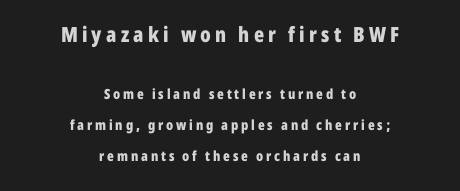
{"italic": "no", "bold": "yes", "underline": "no", "align": "center", "line_spacing": "loose", "line_spacing_ratio": 2.21, "letter_spacing": "wide", "letter_spacing_em": 0.2, "larger_block": "first", "size_ratio": 1.5, "glyph_px": 21}
